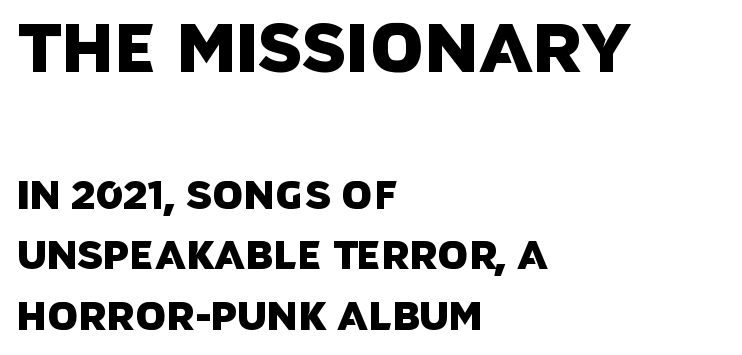
The image shows 68 px sans-serif type; set left-aligned, normal line spacing (1.55x), normal letter spacing, not underlined; the first (top) block is 1.74x larger; low stroke contrast and a large x-height.
